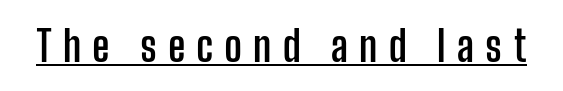
{"serif": "no", "italic": "no", "bold": "yes", "weight": "semibold", "width": "condensed", "stroke_contrast": "low", "x_height": "medium", "monospaced": "no", "underline": "yes", "letter_spacing": "wide", "letter_spacing_em": 0.26, "glyph_px": 42}
